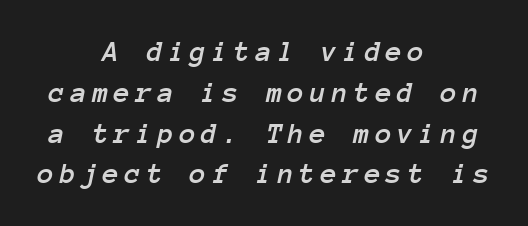
Typeset on center — no edge is straight. This block has exactly the height ordinary leading produces. This sample uses an oblique cut, with every glyph tilted off the vertical. You could count columns in this text — the font is strictly monospaced. The specimen omits any rule beneath the text block's lines.
